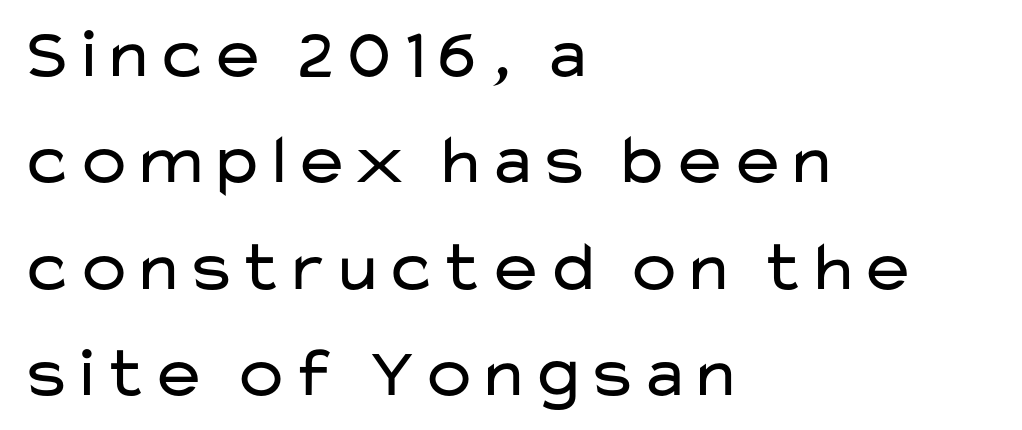
The image shows 71 px regular-weight, wide sans-serif type, upright; set left-aligned, normal line spacing (1.5x), normal letter spacing, not underlined; low stroke contrast and a medium x-height.
